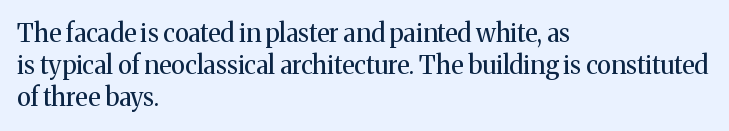
These lines keep a tight, regular rhythm from letter to letter. This sample is left-justified, so line endings fall wherever the words run out. The space between consecutive lines is moderate. Do the letters lean? They stand straight. The passage shown is not underscored anywhere. Stems and bowls with no extra thickness — not bold.
